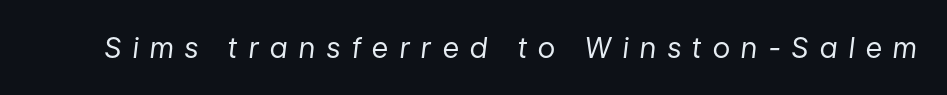
The font is comparable to plain body text, perhaps lighter. Character widths vary here, with narrow letters taking less room than wide ones. Is the letter spacing exaggerated? Yes — the characters are pushed far apart. Notice how the stems are inclined rather than vertical — that's the hallmark of italics. Honestly, there is no underline to notice here at all.
